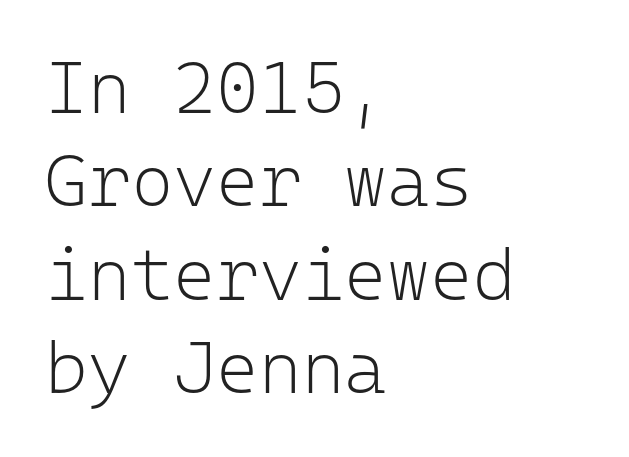
Check under the words: just untouched page. Caption: standard tracking, unaltered. The typesetter chose a ragged-right arrangement here. The face used here is a sans, in the tradition of grotesques and geometrics. A light-to-regular cut is what we see here. Rows of type keep a routine distance in the vertical direction.
